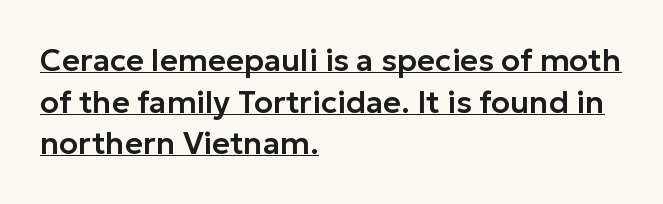
Q: Is the text italic (slanted)? A: No, it is upright.
Q: Is the typeface a serif or a sans-serif typeface? A: Sans-serif.
Q: Is the text underlined? A: Yes.
Q: How is the paragraph aligned? A: Left-aligned.
Q: Is the spacing between letters normal or unusually wide? A: Normal.
Q: Is the spacing between lines tight, normal or loose? A: Normal.
Q: Width (condensed, normal, or wide)? A: Normal.
Q: Stroke contrast? A: Low.
Q: x-height? A: Medium.
Q: Monospaced? A: No.
